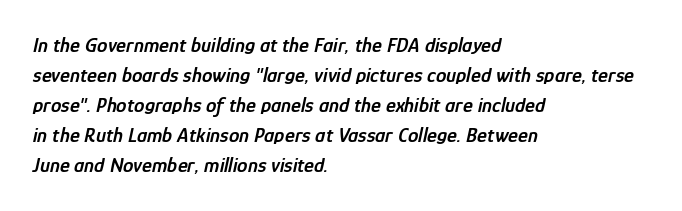
Q: Is the text bold? A: Semi-bold.
Q: Is the text italic (slanted)? A: Yes, it leans right by about 12 degrees.
Q: Is the text underlined? A: No.
Q: How is the paragraph aligned? A: Left-aligned.
Q: Is the spacing between letters normal or unusually wide? A: Normal.
Q: Is the spacing between lines tight, normal or loose? A: Normal.
